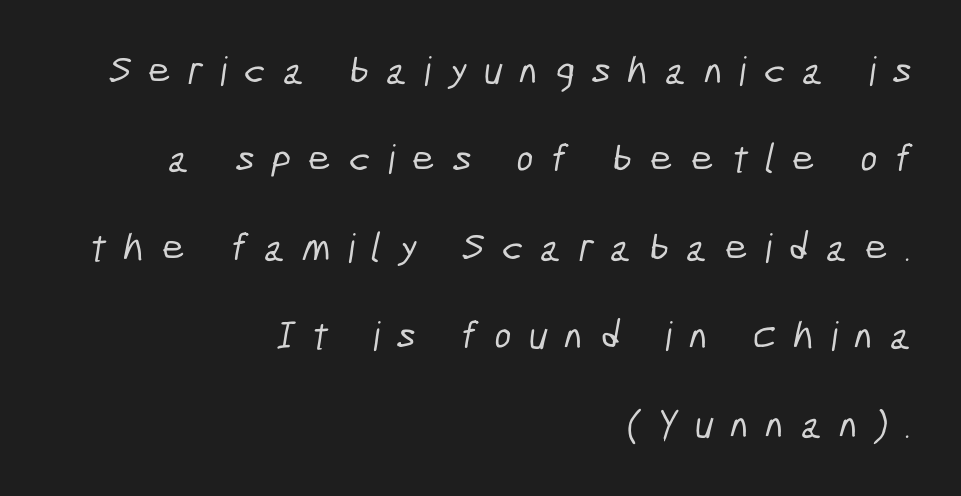
Each letter keeps its own natural width here, so spacing adapts to shape. The tracking reads as deliberately expanded to a designer's eye. Horizontal bands of white between lines are thick stripes. Bare-footed words on every line. The ragged edge is on the left, which tells us the setting is flush right. Nothing sits at the stroke ends, so this counts as sans-serif.
